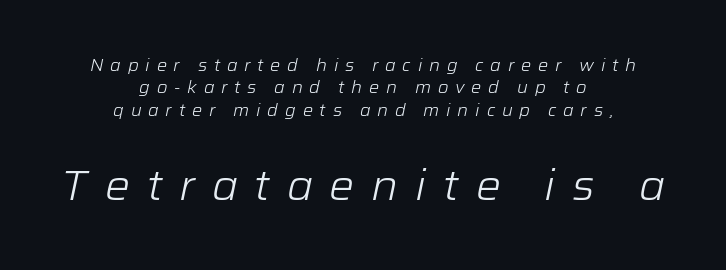
{"italic": "yes", "lean": "right", "slant_degrees": 12, "bold": "no", "weight": "light", "width": "normal", "stroke_contrast": "low", "x_height": "medium", "monospaced": "no", "underline": "no", "align": "center", "line_spacing": "normal", "line_spacing_ratio": 1.32, "letter_spacing": "wide", "letter_spacing_em": 0.4, "larger_block": "second", "size_ratio": 2.47, "glyph_px": 42}
